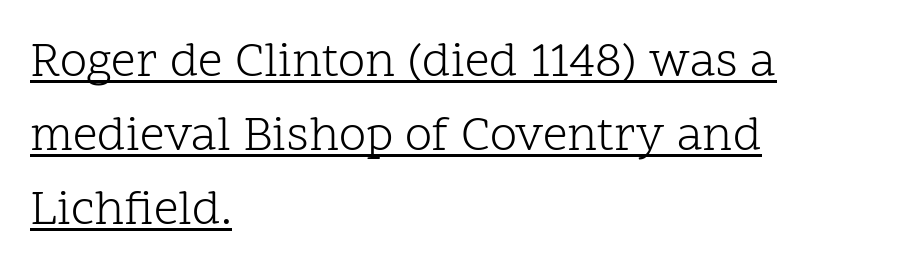
{"serif": "yes", "italic": "no", "bold": "no", "weight": "light", "width": "normal", "stroke_contrast": "low", "x_height": "medium", "monospaced": "no", "underline": "yes", "align": "left", "line_spacing": "normal", "line_spacing_ratio": 1.51, "letter_spacing": "normal", "letter_spacing_em": 0.0, "glyph_px": 49}
